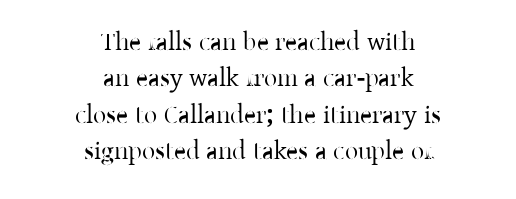
The image shows 26 px text type, upright; set centered, normal line spacing (1.4x), normal letter spacing, not underlined.
